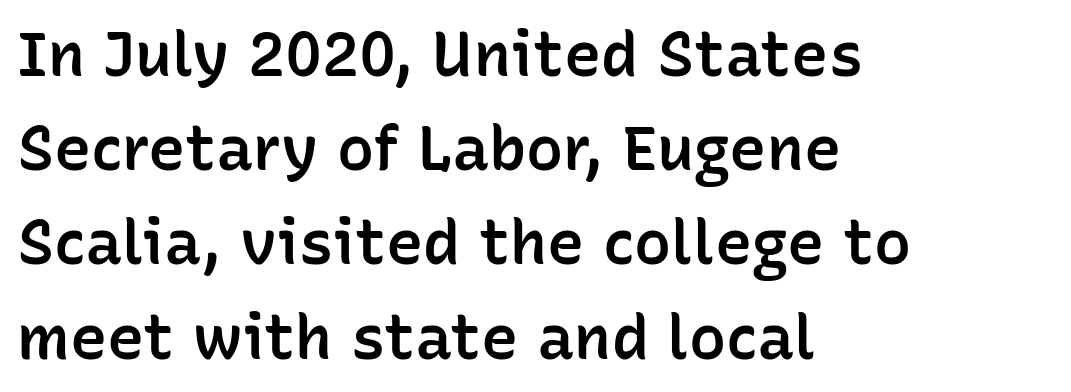
{"serif": "no", "italic": "no", "bold": "semi", "weight": "semibold", "width": "normal", "stroke_contrast": "low", "x_height": "medium", "monospaced": "no", "underline": "no", "align": "left", "line_spacing": "normal", "line_spacing_ratio": 1.52, "letter_spacing": "normal", "letter_spacing_em": 0.0, "glyph_px": 62}
